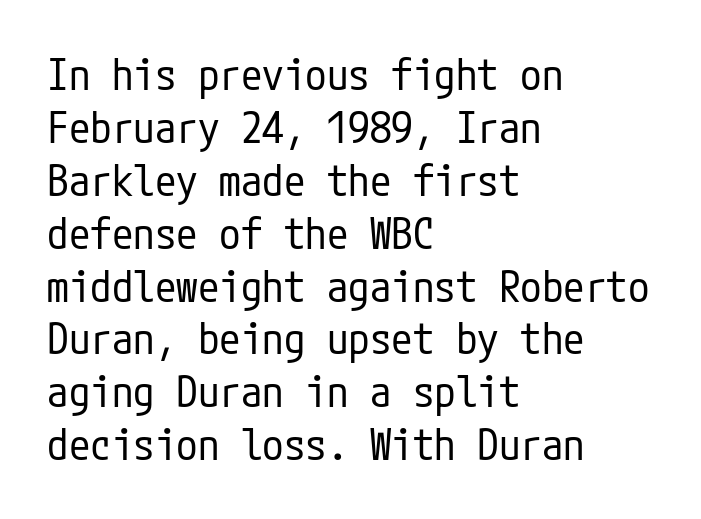
The image shows 43 px regular-weight, condensed sans-serif type, upright; set left-aligned, line spacing 1.23x, normal letter spacing, not underlined; low stroke contrast and a medium x-height.
